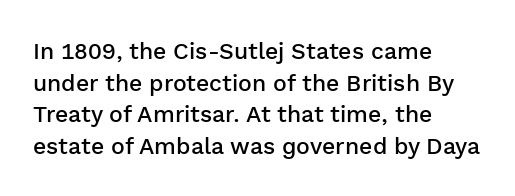
The image shows 23 px text type, upright; set left-aligned, normal line spacing (1.38x), normal letter spacing, not underlined.
